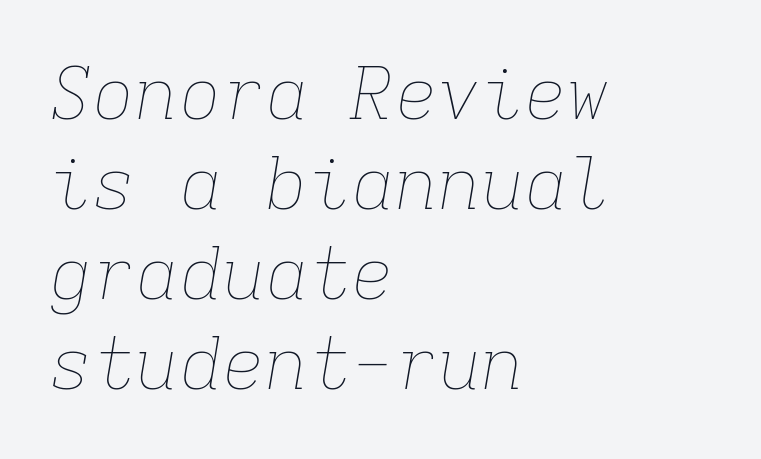
{"italic": "yes", "lean": "right", "slant_degrees": 9, "bold": "no", "weight": "thin", "width": "normal", "stroke_contrast": "low", "x_height": "medium", "monospaced": "yes", "underline": "no", "align": "left", "line_spacing": "normal", "line_spacing_ratio": 1.25, "letter_spacing": "normal", "letter_spacing_em": 0.0, "glyph_px": 72}
